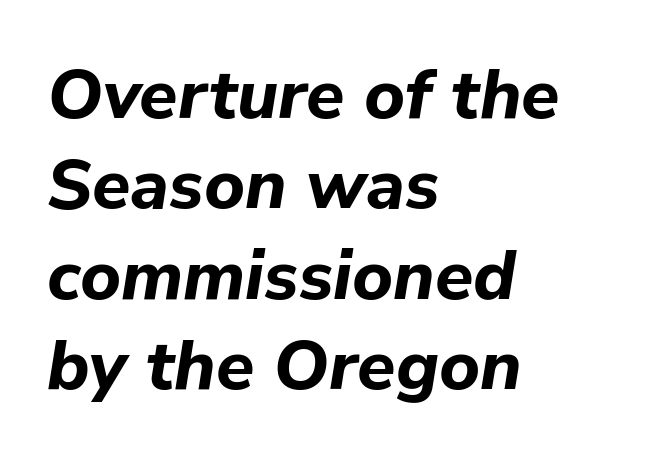
Q: Is the text bold? A: Yes.
Q: Is the text italic (slanted)? A: Yes, it leans right by about 9 degrees.
Q: Is the text underlined? A: No.
Q: How is the paragraph aligned? A: Left-aligned.
Q: Is the spacing between letters normal or unusually wide? A: Normal.
Q: Is the spacing between lines tight, normal or loose? A: Normal.
Q: Width (condensed, normal, or wide)? A: Normal.
Q: Stroke contrast? A: Low.
Q: x-height? A: Medium.
Q: Monospaced? A: No.
